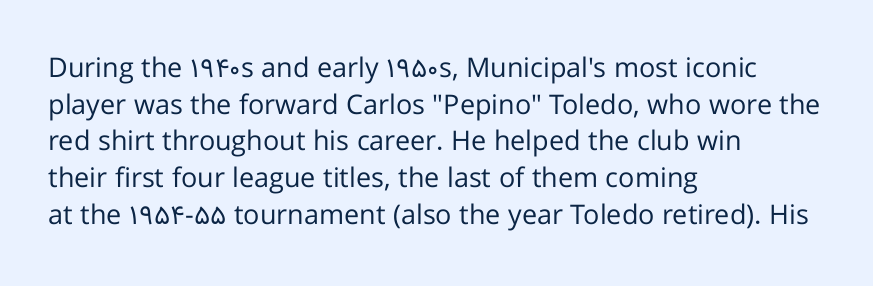
The image shows 27 px text type, upright; set left-aligned, normal line spacing (1.36x), normal letter spacing, not underlined.
